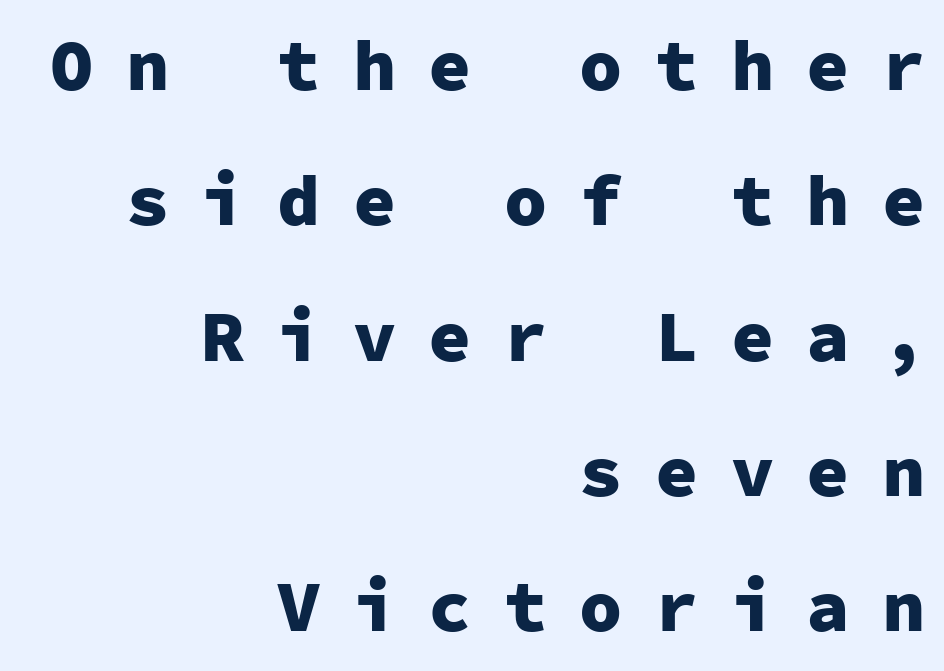
Look at the bottom of the vertical strokes: they stop flat, with no serifs. In terms of letterspacing, this is a distinctly airy, spread setting. Note the uniform advance width — an 'i' takes as much space as an 'm'. The rendering uses a bold face; every stroke is thick and dark. A typesetter would mark this as roman, not italic. Underline: absent.
